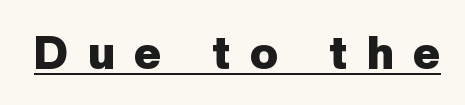
Q: Is the text bold? A: Yes.
Q: Is the text italic (slanted)? A: No, it is upright.
Q: Is the typeface a serif or a sans-serif typeface? A: Sans-serif.
Q: Is the text underlined? A: Yes.
Q: Is the spacing between letters normal or unusually wide? A: Unusually wide.
Q: Width (condensed, normal, or wide)? A: Normal.
Q: Stroke contrast? A: Low.
Q: x-height? A: Medium.
Q: Monospaced? A: No.
